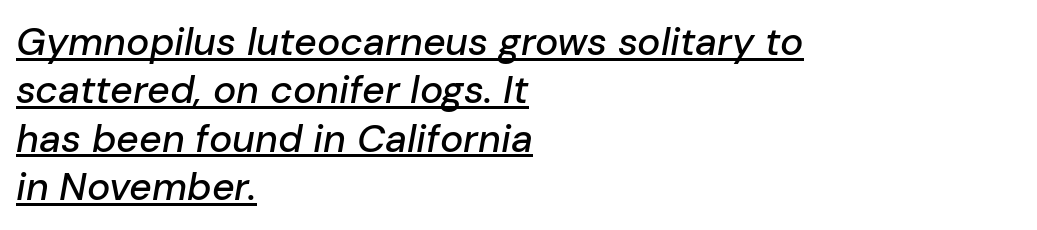
Q: Is the text italic (slanted)? A: Yes, it leans right by about 10 degrees.
Q: Is the text underlined? A: Yes.
Q: How is the paragraph aligned? A: Left-aligned.
Q: Is the spacing between letters normal or unusually wide? A: Normal.
Q: Width (condensed, normal, or wide)? A: Normal.
Q: Stroke contrast? A: Low.
Q: x-height? A: Medium.
Q: Monospaced? A: No.
